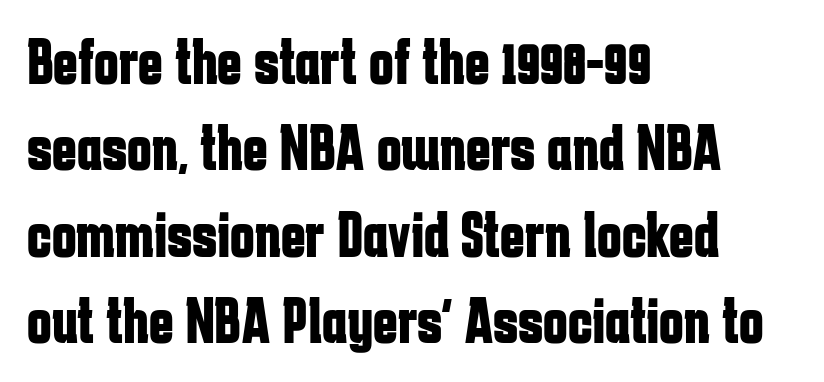
The image shows 66 px bold, condensed sans-serif type, upright; set left-aligned, normal line spacing (1.31x), normal letter spacing, not underlined; low stroke contrast and a medium x-height.
